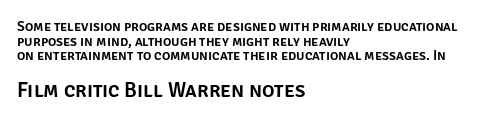
{"italic": "no", "underline": "no", "align": "left", "line_spacing": "tight", "line_spacing_ratio": 1.04, "letter_spacing": "normal", "letter_spacing_em": 0.0, "larger_block": "second", "size_ratio": 1.5, "glyph_px": 21}
